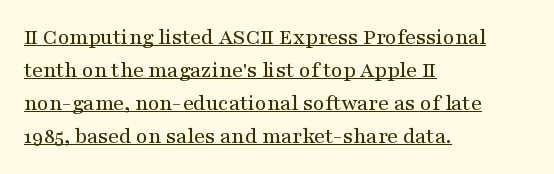
There is no visible air inserted between adjacent glyphs. Posture: upright roman. One glance says typical: line gaps are just what's usual. A typographer would call this underscored text.
